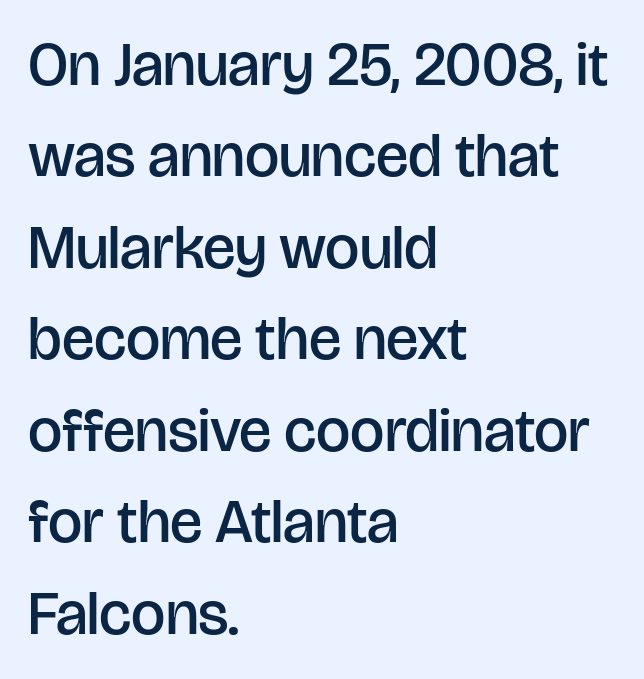
The image shows 61 px semibold sans-serif type, upright; set left-aligned, normal line spacing (1.5x), normal letter spacing, not underlined; low stroke contrast and a large x-height.
